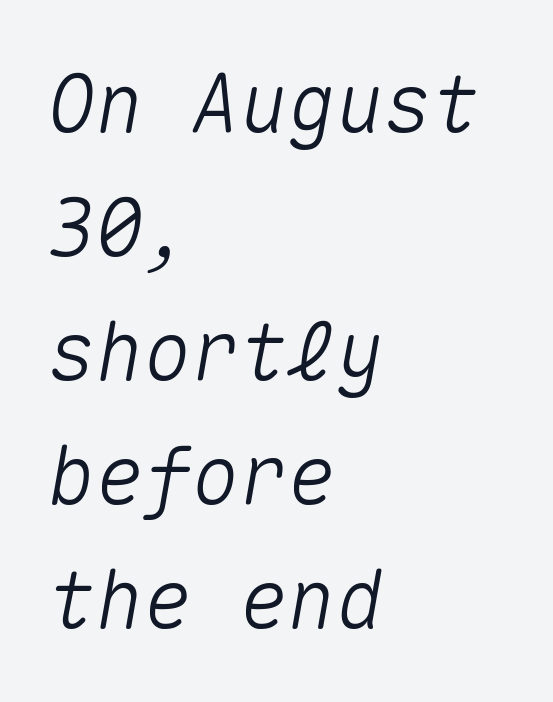
Q: Is the text italic (slanted)? A: Yes, it leans right by about 10 degrees.
Q: Is the text underlined? A: No.
Q: How is the paragraph aligned? A: Left-aligned.
Q: Is the spacing between letters normal or unusually wide? A: Normal.
Q: Is the spacing between lines tight, normal or loose? A: Normal.
Q: Width (condensed, normal, or wide)? A: Normal.
Q: Stroke contrast? A: Medium.
Q: x-height? A: Medium.
Q: Monospaced? A: Yes.
